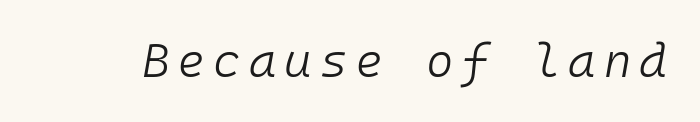
Spacing verdict: monospaced, one width for all characters. Vertical stems look standard width or narrower in stroke. Underline: absent. The lettering tilts uniformly, giving the passage an italic look.
